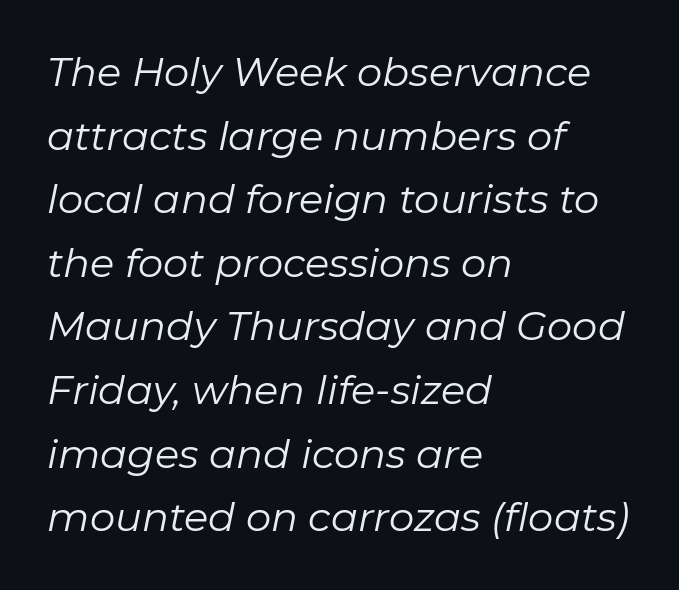
The image shows 40 px regular-weight type, italic (leaning right); set left-aligned, normal line spacing (1.59x), normal letter spacing, not underlined; low stroke contrast and a medium x-height.
